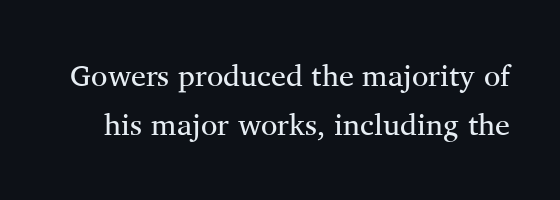
{"serif": "yes", "italic": "no", "bold": "no", "weight": "regular", "width": "normal", "stroke_contrast": "medium", "x_height": "medium", "monospaced": "no", "underline": "no", "line_spacing": "normal", "line_spacing_ratio": 1.64, "letter_spacing": "normal", "letter_spacing_em": 0.0, "glyph_px": 30}
